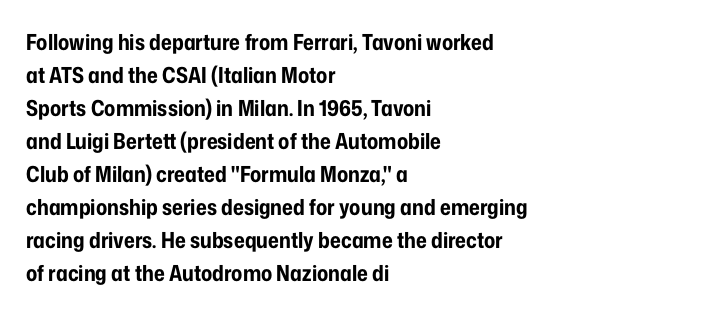
You'd pick this weight for a headline — it's a proper bold. The lettering holds an erect, upright posture throughout. Glance below the letters and you will spot only blank space. Layout note: lines flush left. Characters follow at the spacing the type designer built in. These lines sit exactly where default settings would place them.
